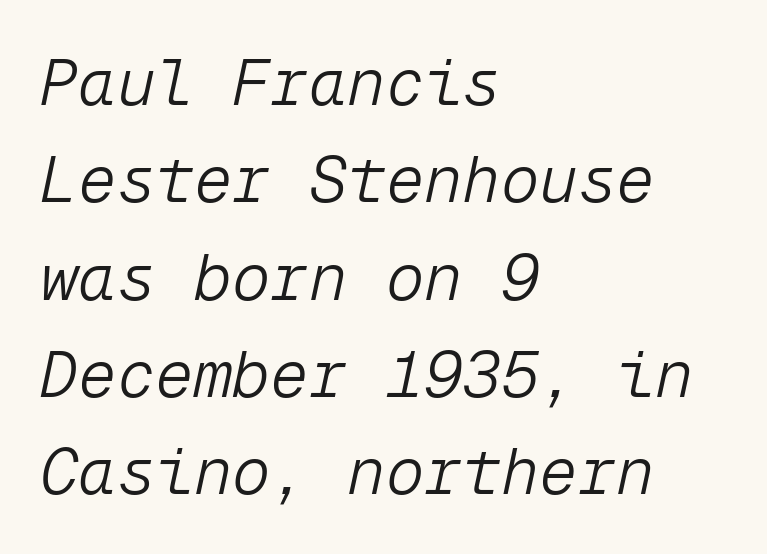
The image shows 64 px light type, italic (leaning right), monospaced; set left-aligned, normal line spacing (1.52x), normal letter spacing, not underlined; low stroke contrast and a medium x-height.
